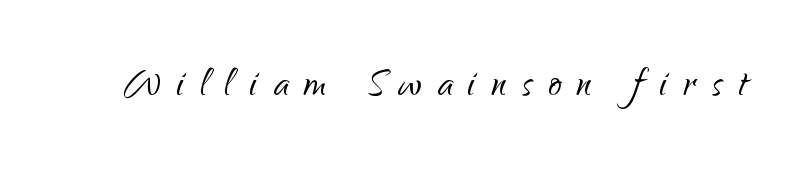
{"serif": "no", "bold": "no", "weight": "light", "width": "normal", "stroke_contrast": "low", "x_height": "small", "monospaced": "no", "underline": "no", "letter_spacing": "wide", "letter_spacing_em": 0.32, "glyph_px": 50}
